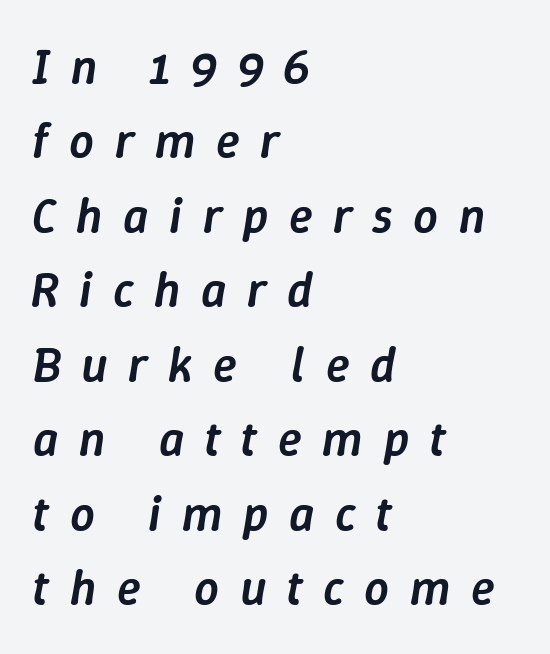
Q: Is the text bold? A: Semi-bold.
Q: Is the text italic (slanted)? A: Yes, it leans right by about 9 degrees.
Q: Is the text underlined? A: No.
Q: How is the paragraph aligned? A: Left-aligned.
Q: Is the spacing between letters normal or unusually wide? A: Unusually wide.
Q: Is the spacing between lines tight, normal or loose? A: Normal.
Q: Width (condensed, normal, or wide)? A: Normal.
Q: Stroke contrast? A: Low.
Q: x-height? A: Medium.
Q: Monospaced? A: No.
